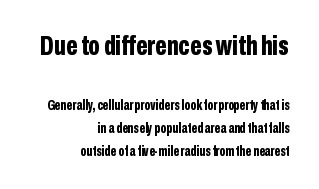
Ascenders rise straight up at ninety degrees. Leftover space on each line is placed entirely before the opening word. A typesetter would call this proportional, since set widths differ per character. The first block has been scaled up relative to the second. The gap between lines stays unmarked.
